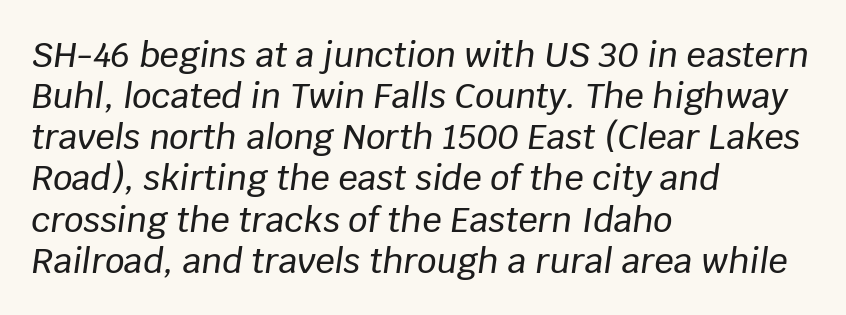
Q: Is the text italic (slanted)? A: Yes, it leans right by about 8 degrees.
Q: Is the text underlined? A: No.
Q: How is the paragraph aligned? A: Left-aligned.
Q: Is the spacing between letters normal or unusually wide? A: Normal.
Q: Width (condensed, normal, or wide)? A: Normal.
Q: Stroke contrast? A: Low.
Q: x-height? A: Large.
Q: Monospaced? A: No.
